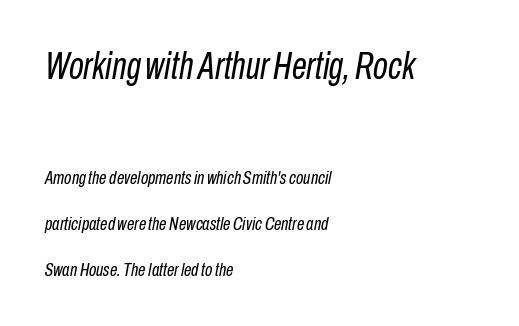
Q: Is the text bold? A: No.
Q: Is the text italic (slanted)? A: Yes, it leans right by about 10 degrees.
Q: Is the text underlined? A: No.
Q: How is the paragraph aligned? A: Left-aligned.
Q: Is the spacing between letters normal or unusually wide? A: Normal.
Q: Is the spacing between lines tight, normal or loose? A: Loose.
Q: Which block of text is set in a larger size, the first (top) or the second (bottom)? A: The first (top) one.
Q: Width (condensed, normal, or wide)? A: Condensed.
Q: Stroke contrast? A: Low.
Q: x-height? A: Medium.
Q: Monospaced? A: No.
